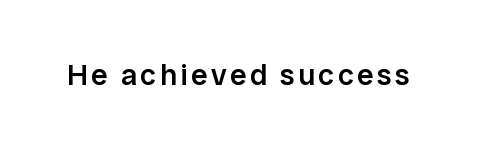
The image shows 30 px semibold sans-serif type, upright; set not underlined; low stroke contrast and a medium x-height.
